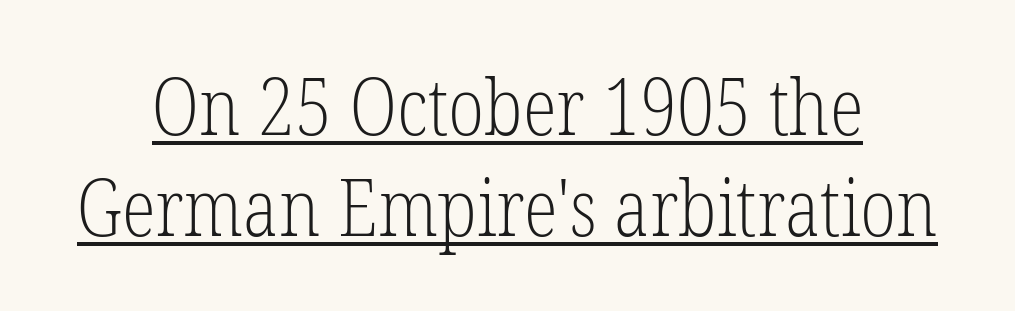
{"serif": "yes", "italic": "no", "bold": "no", "weight": "light", "width": "condensed", "stroke_contrast": "low", "x_height": "medium", "monospaced": "no", "underline": "yes", "align": "center", "line_spacing": "normal", "line_spacing_ratio": 1.28, "letter_spacing": "normal", "letter_spacing_em": 0.0, "glyph_px": 79}
